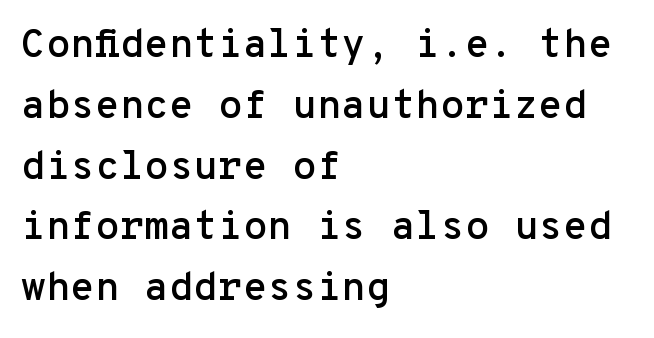
No feet cap the strokes, marking this as sans-serif type. The space beneath each line is pristine and unruled. Tracking value appears to be zero — textbook default spacing. The type sits square on the baseline with zero lean. The paragraph has a hard left edge and a soft right edge.
